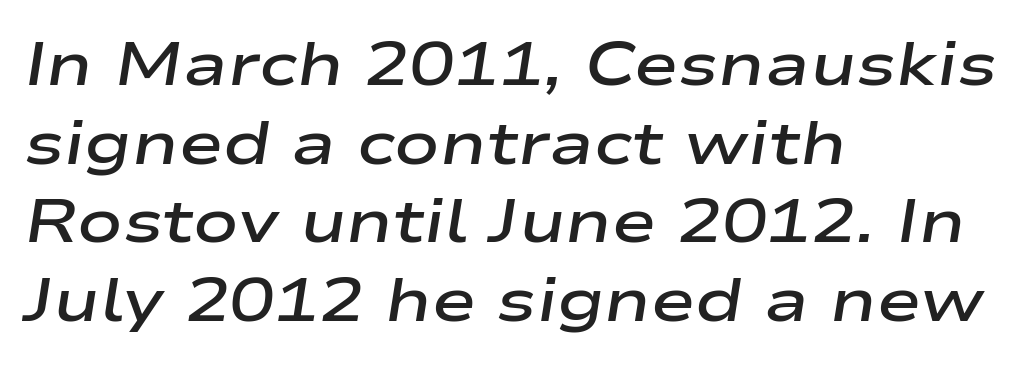
Q: Is the text bold? A: Semi-bold.
Q: Is the text italic (slanted)? A: Yes, it leans right by about 9 degrees.
Q: Is the text underlined? A: No.
Q: How is the paragraph aligned? A: Left-aligned.
Q: Is the spacing between letters normal or unusually wide? A: Normal.
Q: Is the spacing between lines tight, normal or loose? A: Normal.
Q: Width (condensed, normal, or wide)? A: Wide.
Q: Stroke contrast? A: Low.
Q: x-height? A: Medium.
Q: Monospaced? A: No.
